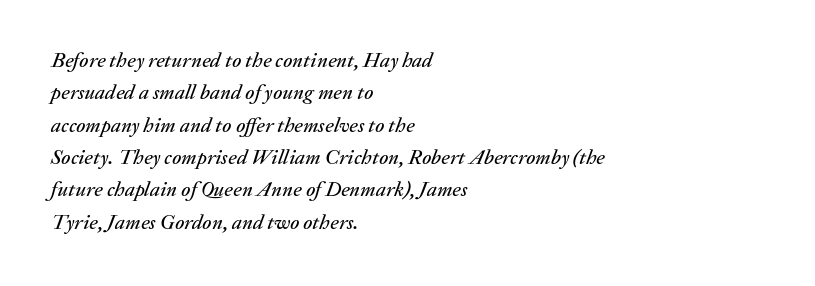
Q: Is the text italic (slanted)? A: Yes, it leans right by about 20 degrees.
Q: Is the text underlined? A: No.
Q: How is the paragraph aligned? A: Left-aligned.
Q: Is the spacing between letters normal or unusually wide? A: Normal.
Q: Is the spacing between lines tight, normal or loose? A: Normal.
